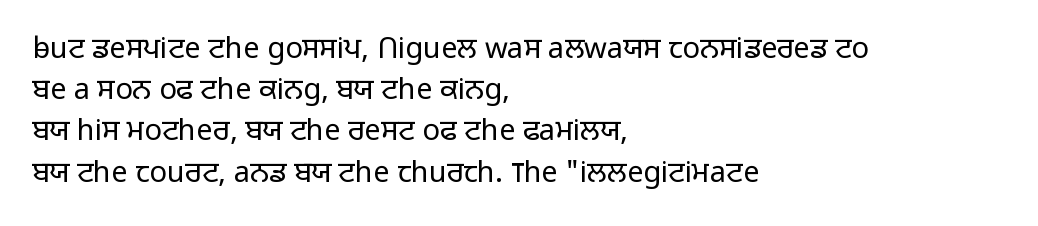
Observe the absence of serifs on each vertical stroke in this sample. Underlining? Definitely not there. Every stem runs plumb, perpendicular to the baseline. The face looks like a standard text weight, possibly lighter. You could call the tracking neutral — neither tight nor loose. In terms of leading, this rendering sits right in the middle.
